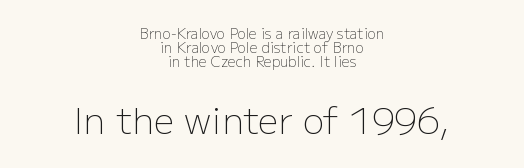
Q: Is the text bold? A: No.
Q: Is the text italic (slanted)? A: No, it is upright.
Q: Is the typeface a serif or a sans-serif typeface? A: Sans-serif.
Q: Is the text underlined? A: No.
Q: How is the paragraph aligned? A: Centered.
Q: Is the spacing between letters normal or unusually wide? A: Normal.
Q: Is the spacing between lines tight, normal or loose? A: Tight.
Q: Which block of text is set in a larger size, the first (top) or the second (bottom)? A: The second (bottom) one.
Q: Width (condensed, normal, or wide)? A: Normal.
Q: Stroke contrast? A: Low.
Q: x-height? A: Medium.
Q: Monospaced? A: No.
